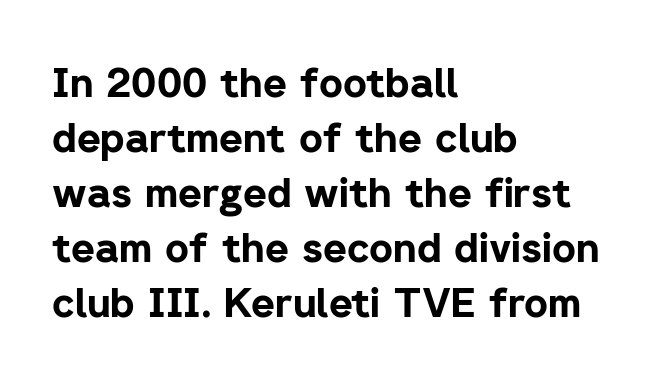
Is the letter spacing exaggerated? No — it looks like the ordinary default. Quick note: underline off. Do the characters align in a grid? No, the font is proportional. The letters stand straight up with perfectly vertical stems. Vertical spacing — default.
